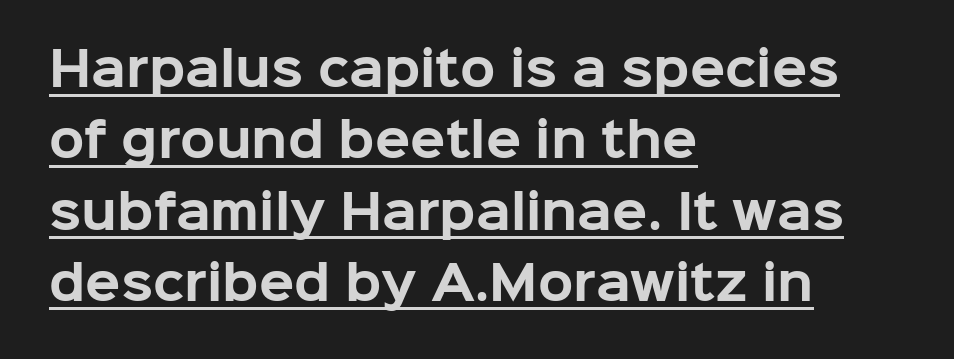
Nope, not italic — everything's standing straight. If you measured baseline to baseline, you'd find a middling distance. Left-aligned paragraph, ragged on the right. Compared with undecorated copy, this sample adds a rule below the words. I'd describe the lettering as bold — thick and assertive. This is sans-serif lettering, the kind often seen on screens and signage.
